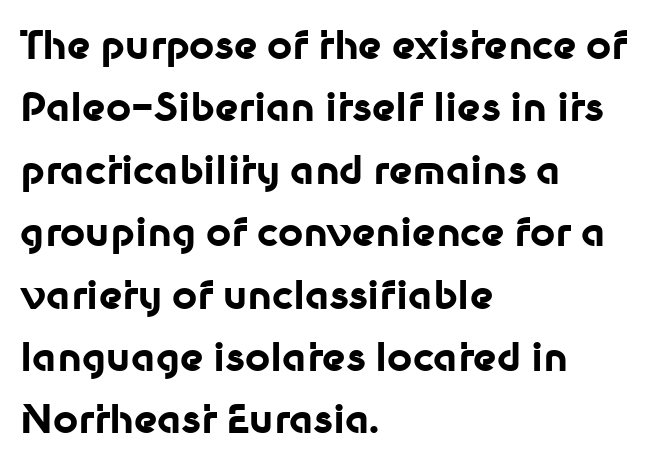
Q: Is the text bold? A: Yes.
Q: Is the text italic (slanted)? A: No, it is upright.
Q: Is the typeface a serif or a sans-serif typeface? A: Sans-serif.
Q: Is the text underlined? A: No.
Q: How is the paragraph aligned? A: Left-aligned.
Q: Is the spacing between letters normal or unusually wide? A: Normal.
Q: Is the spacing between lines tight, normal or loose? A: Normal.
Q: Width (condensed, normal, or wide)? A: Normal.
Q: Stroke contrast? A: Low.
Q: x-height? A: Medium.
Q: Monospaced? A: No.
